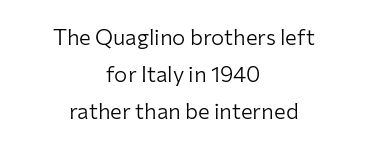
Nothing unusual about the tracking: characters are spaced as the font intends. The zone under the glyphs is completely vacant. Weight class: somewhere from thin through regular. These lines are centered, leaving both edges ragged.
